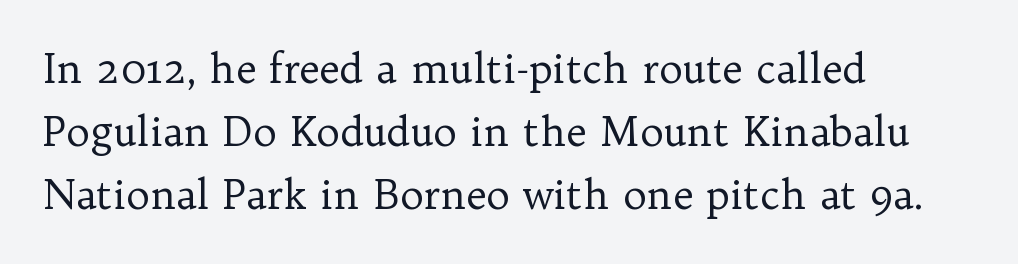
The image shows 40 px regular-weight serif type, upright; set left-aligned, normal line spacing (1.58x), normal letter spacing, not underlined; low stroke contrast and a medium x-height.
